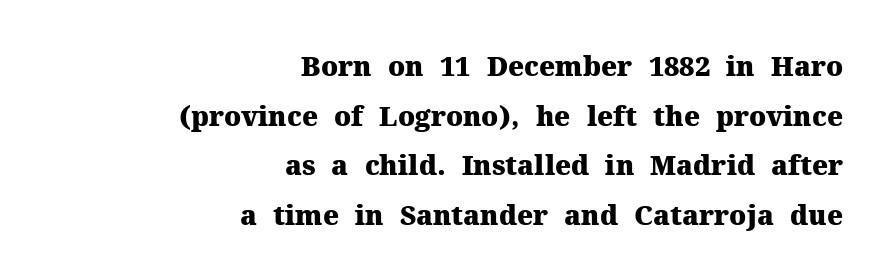
The image shows 27 px bold type, upright; set right-aligned, line spacing 1.84x, normal letter spacing, not underlined.
